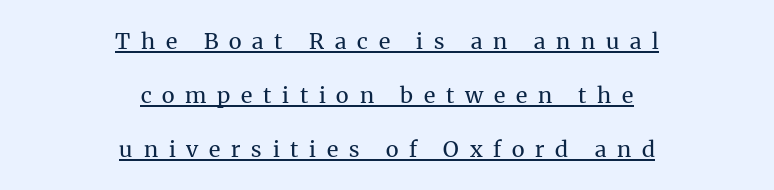
{"italic": "no", "bold": "no", "underline": "yes", "align": "center", "line_spacing": "loose", "line_spacing_ratio": 2.45, "letter_spacing": "wide", "letter_spacing_em": 0.49, "glyph_px": 22}
